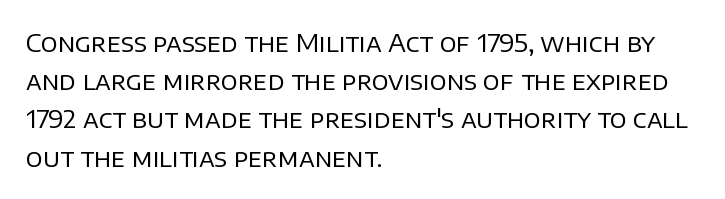
The glyphs are unaccompanied by any horizontal stroke below them. Posture: vertical. These lines keep a tight, regular rhythm from letter to letter. Interline gaps are of average width in this sample. The paragraph shown leans on its left margin.
